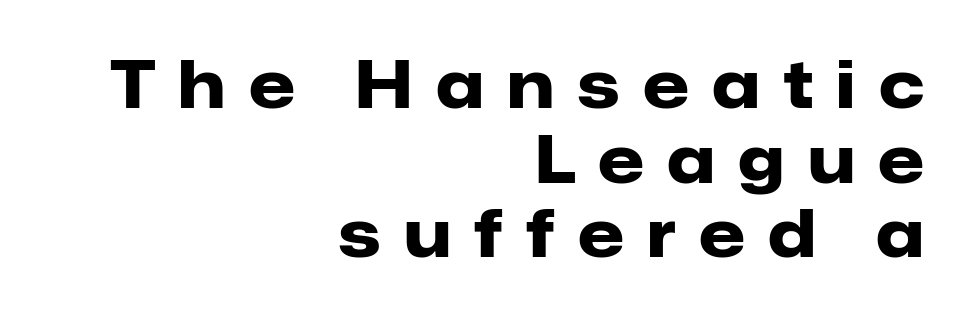
Q: Is the text bold? A: Yes.
Q: Is the text italic (slanted)? A: No, it is upright.
Q: Is the typeface a serif or a sans-serif typeface? A: Sans-serif.
Q: Is the text underlined? A: No.
Q: How is the paragraph aligned? A: Right-aligned.
Q: Is the spacing between letters normal or unusually wide? A: Unusually wide.
Q: Is the spacing between lines tight, normal or loose? A: Tight.
Q: Width (condensed, normal, or wide)? A: Normal.
Q: Stroke contrast? A: Low.
Q: x-height? A: Medium.
Q: Monospaced? A: No.
